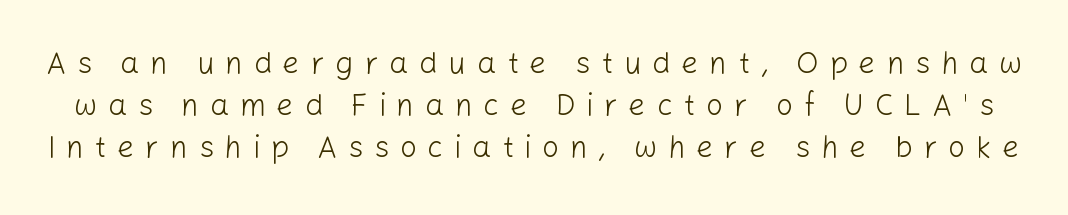
The image shows 30 px light sans-serif type, upright; set normal line spacing (1.4x), unusually wide letter spacing (+0.36 em), not underlined; low stroke contrast and a medium x-height.
